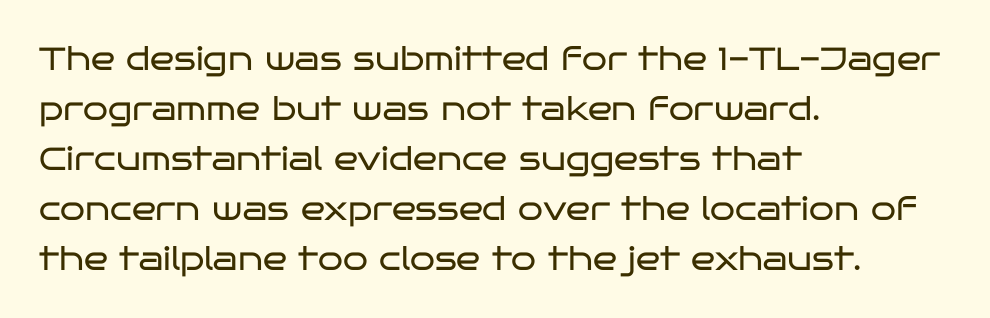
Q: Is the text bold? A: No.
Q: Is the text italic (slanted)? A: No, it is upright.
Q: Is the typeface a serif or a sans-serif typeface? A: Sans-serif.
Q: Is the text underlined? A: No.
Q: How is the paragraph aligned? A: Left-aligned.
Q: Is the spacing between letters normal or unusually wide? A: Normal.
Q: Is the spacing between lines tight, normal or loose? A: Normal.
Q: Width (condensed, normal, or wide)? A: Wide.
Q: Stroke contrast? A: Low.
Q: x-height? A: Large.
Q: Monospaced? A: No.
